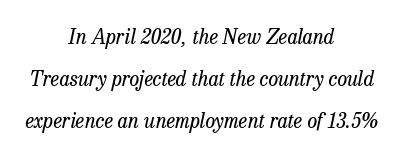
Observe the lean: these are italic letterforms. The weight tops out at a normal text grade. Tracking value appears to be zero — textbook default spacing. Does the leading feel generous? Absolutely, it's lavish. Does the copy run flush right? No — it is centered line by line.
